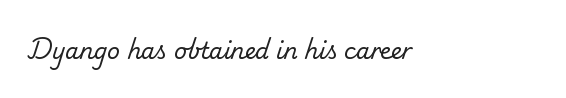
{"bold": "no", "underline": "no", "letter_spacing": "normal", "letter_spacing_em": 0.0, "glyph_px": 22}
